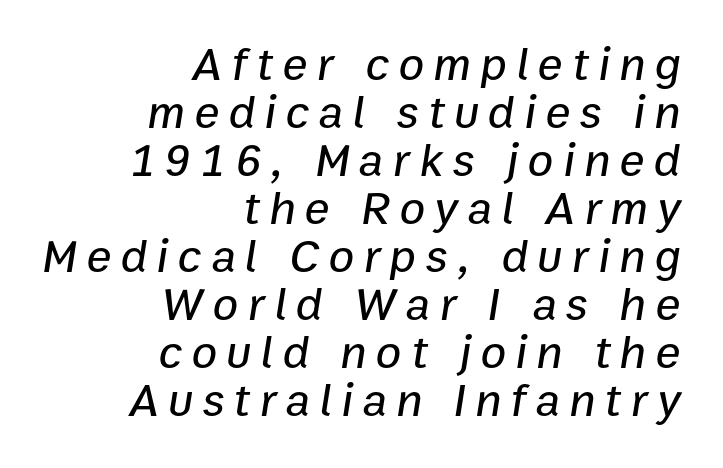
The image shows 47 px text type, italic (leaning right); set right-aligned, tight line spacing (1.02x), unusually wide letter spacing (+0.2 em), not underlined; low stroke contrast and a medium x-height.
